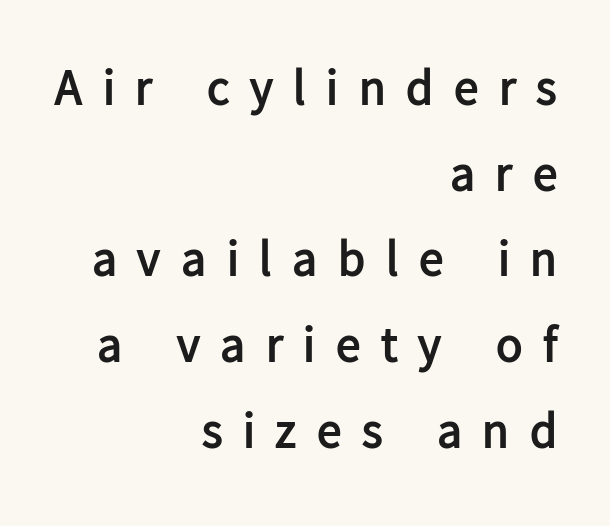
{"serif": "no", "italic": "no", "bold": "yes", "weight": "semibold", "width": "normal", "stroke_contrast": "low", "x_height": "medium", "monospaced": "no", "underline": "no", "align": "right", "line_spacing_ratio": 1.75, "letter_spacing": "wide", "letter_spacing_em": 0.42, "glyph_px": 49}
